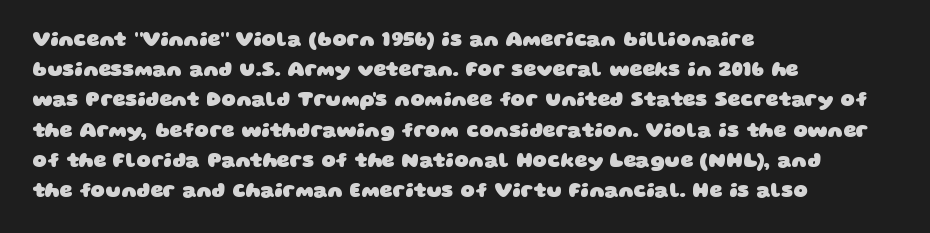
Caption: multi-line text, flush left, ragged right. Emphasis by weight is at full strength: bold. Normally led — the rows are evenly, conventionally spaced. The passage shown is not underscored anywhere. Between one letter and the next there's only the usual sliver of space.
